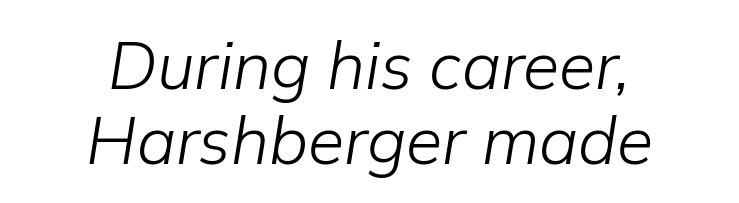
The image shows 66 px light type, italic (leaning right); set centered, tight line spacing (1.13x), normal letter spacing, not underlined; low stroke contrast and a medium x-height.
